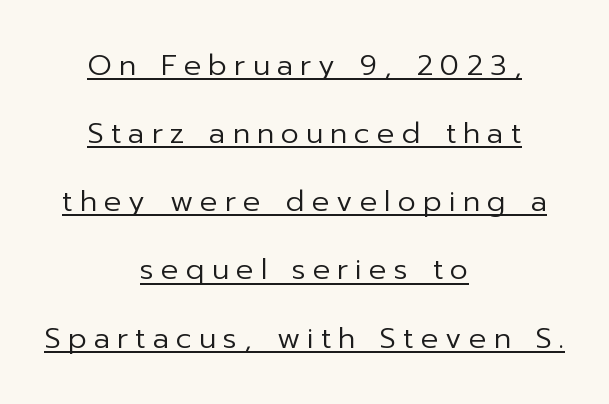
Q: Is the text bold? A: No.
Q: Is the text italic (slanted)? A: No, it is upright.
Q: Is the typeface a serif or a sans-serif typeface? A: Sans-serif.
Q: Is the text underlined? A: Yes.
Q: How is the paragraph aligned? A: Centered.
Q: Is the spacing between letters normal or unusually wide? A: Unusually wide.
Q: Is the spacing between lines tight, normal or loose? A: Loose.
Q: Width (condensed, normal, or wide)? A: Normal.
Q: Stroke contrast? A: Low.
Q: x-height? A: Medium.
Q: Monospaced? A: No.
